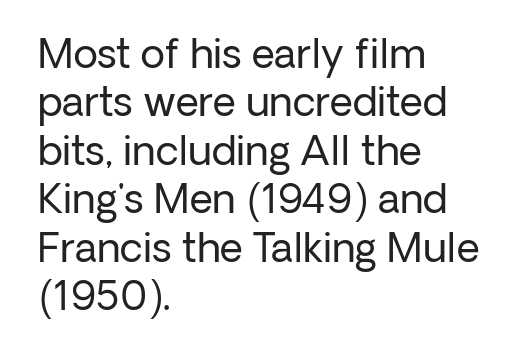
The specimen omits any rule beneath the text block's lines. Quick note: not italic, upright. Teacher's note: observe the even left margin — that is flush-left alignment. You can tell from the bare stems that sans-serif type was used. Character widths vary here, with narrow letters taking less room than wide ones.
